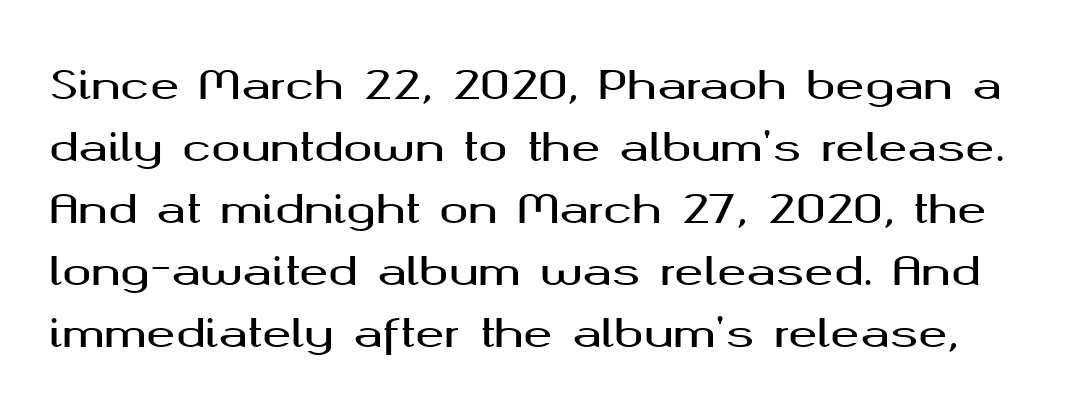
Q: Is the text italic (slanted)? A: No, it is upright.
Q: Is the typeface a serif or a sans-serif typeface? A: Sans-serif.
Q: Is the text underlined? A: No.
Q: Is the spacing between letters normal or unusually wide? A: Normal.
Q: Is the spacing between lines tight, normal or loose? A: Normal.
Q: Width (condensed, normal, or wide)? A: Wide.
Q: Stroke contrast? A: Medium.
Q: x-height? A: Medium.
Q: Monospaced? A: No.
